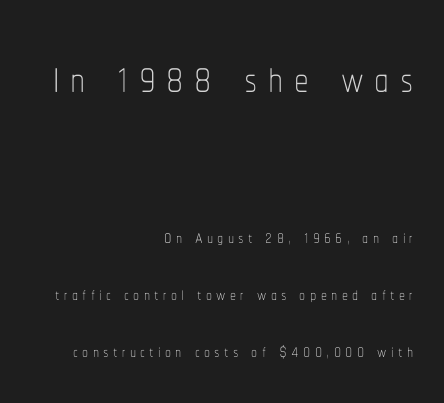
The image shows 59 px thin, condensed type, upright; set right-aligned, loose line spacing (2.37x), not underlined; the first (top) block is 2.46x larger; low stroke contrast and a medium x-height.
